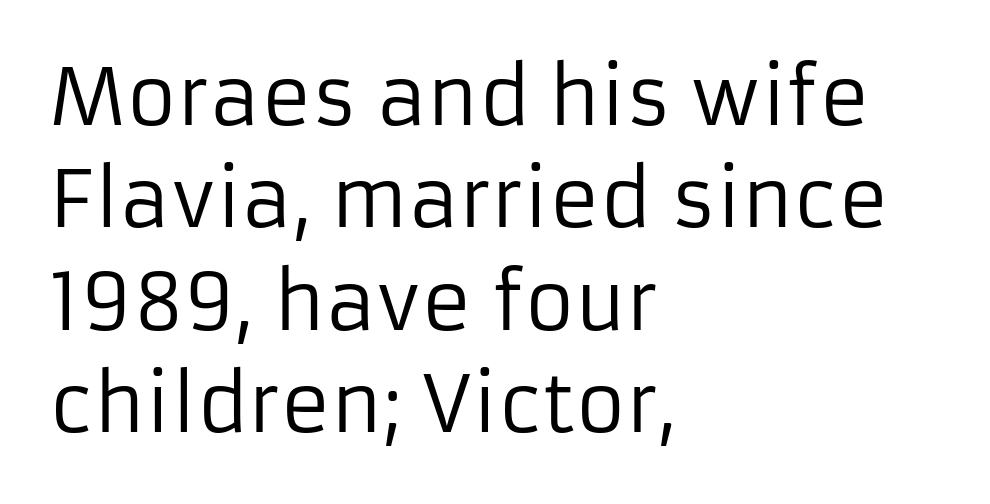
{"serif": "no", "italic": "no", "bold": "no", "weight": "regular", "width": "normal", "stroke_contrast": "low", "x_height": "medium", "monospaced": "no", "underline": "no", "align": "left", "line_spacing": "normal", "line_spacing_ratio": 1.33, "letter_spacing": "normal", "letter_spacing_em": 0.0, "glyph_px": 77}
